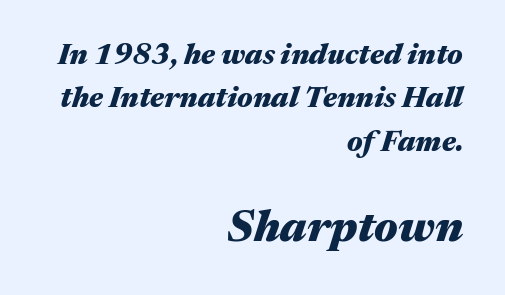
The image shows 44 px heavy, wide type, italic (leaning right); set right-aligned, normal line spacing (1.5x), normal letter spacing, not underlined; the second (bottom) block is 1.52x larger; medium stroke contrast and a medium x-height.
